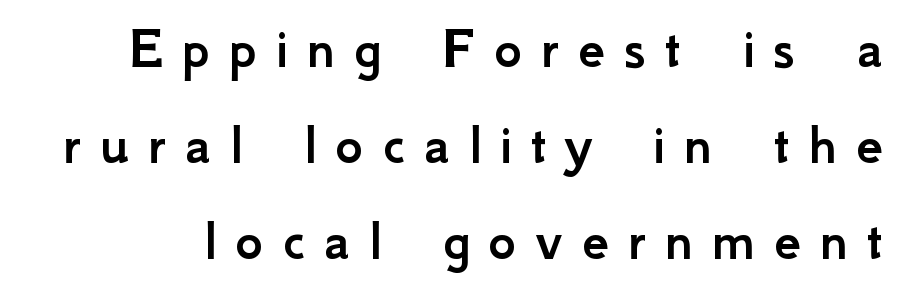
The letters are spread apart with noticeably loose tracking. Tall strokes in this sample are plumb rather than angled. Letterform terminals end flat and unadorned throughout the passage. Evenly set lines give the paragraph a standard silhouette. Has an underline been added? It has not.
